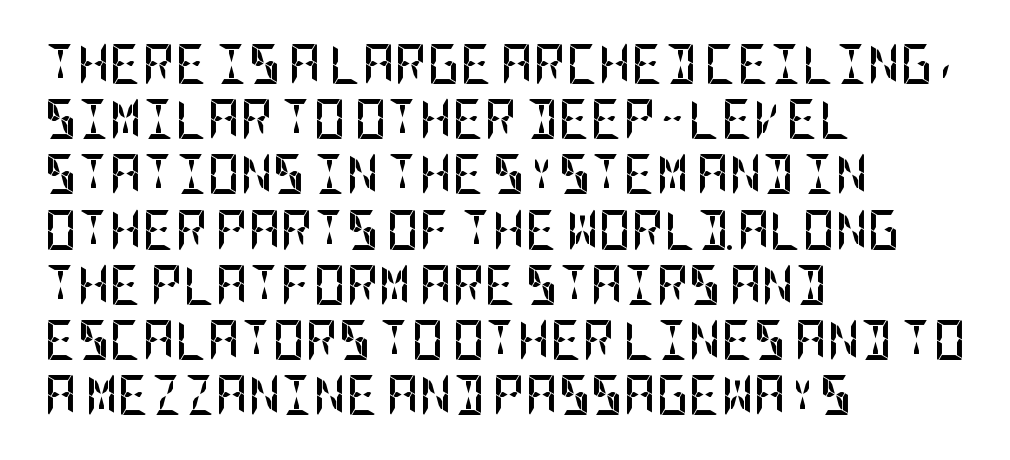
The image shows 40 px semibold, condensed sans-serif type, upright; set left-aligned, normal line spacing (1.38x), normal letter spacing, not underlined; low stroke contrast and a large x-height.
